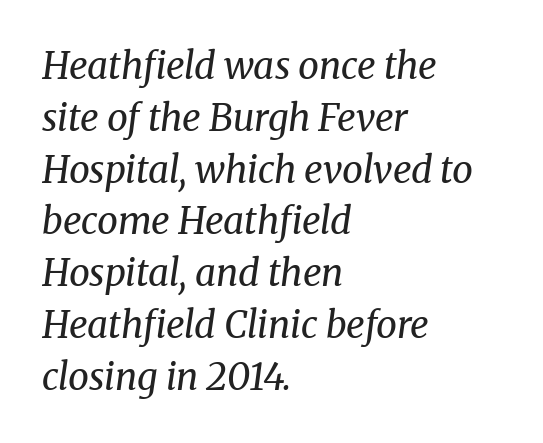
{"serif": "yes", "italic": "yes", "lean": "right", "slant_degrees": 8, "bold": "no", "weight": "regular", "width": "normal", "stroke_contrast": "medium", "x_height": "medium", "monospaced": "no", "underline": "no", "align": "left", "line_spacing": "normal", "line_spacing_ratio": 1.4, "letter_spacing": "normal", "letter_spacing_em": 0.0, "glyph_px": 37}
